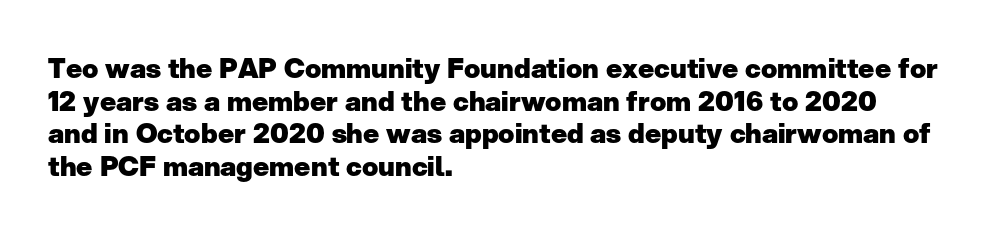
The image shows 27 px bold type, upright; set left-aligned, line spacing 1.21x, normal letter spacing, not underlined.
